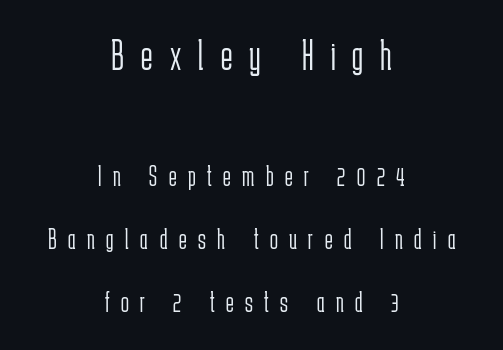
Q: Is the text bold? A: No.
Q: Is the text italic (slanted)? A: No, it is upright.
Q: Is the typeface a serif or a sans-serif typeface? A: Sans-serif.
Q: Is the text underlined? A: No.
Q: How is the paragraph aligned? A: Centered.
Q: Is the spacing between letters normal or unusually wide? A: Unusually wide.
Q: Is the spacing between lines tight, normal or loose? A: Loose.
Q: Which block of text is set in a larger size, the first (top) or the second (bottom)? A: The first (top) one.
Q: Width (condensed, normal, or wide)? A: Condensed.
Q: Stroke contrast? A: Low.
Q: x-height? A: Medium.
Q: Monospaced? A: No.
